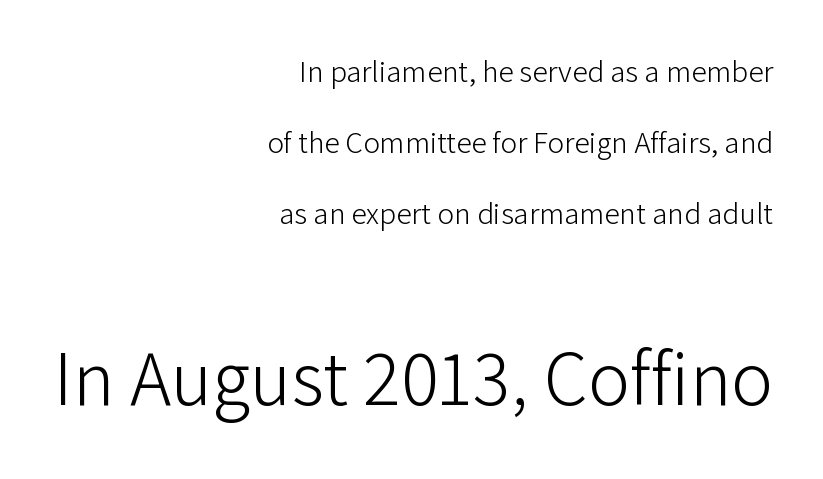
{"serif": "no", "italic": "no", "bold": "no", "weight": "light", "width": "normal", "stroke_contrast": "low", "x_height": "medium", "monospaced": "no", "underline": "no", "align": "right", "line_spacing": "loose", "line_spacing_ratio": 2.29, "letter_spacing": "normal", "letter_spacing_em": 0.0, "larger_block": "second", "size_ratio": 2.52, "glyph_px": 78}
